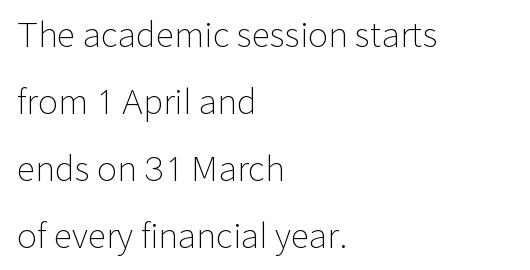
{"serif": "no", "italic": "no", "bold": "no", "weight": "light", "width": "normal", "stroke_contrast": "low", "x_height": "medium", "monospaced": "no", "underline": "no", "align": "left", "line_spacing": "loose", "line_spacing_ratio": 1.97, "letter_spacing": "normal", "letter_spacing_em": 0.0, "glyph_px": 34}
